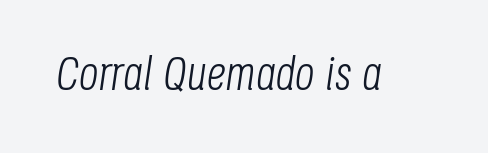
Q: Is the text bold? A: No.
Q: Is the text italic (slanted)? A: Yes, it leans right by about 8 degrees.
Q: Is the text underlined? A: No.
Q: Is the spacing between letters normal or unusually wide? A: Normal.
Q: Width (condensed, normal, or wide)? A: Condensed.
Q: Stroke contrast? A: Low.
Q: x-height? A: Large.
Q: Monospaced? A: No.
